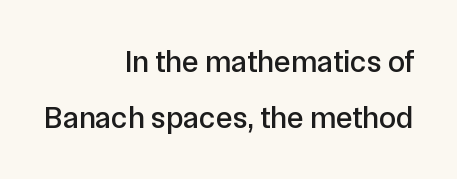
Q: Is the text italic (slanted)? A: No, it is upright.
Q: Is the typeface a serif or a sans-serif typeface? A: Sans-serif.
Q: Is the text underlined? A: No.
Q: How is the paragraph aligned? A: Right-aligned.
Q: Is the spacing between letters normal or unusually wide? A: Normal.
Q: Width (condensed, normal, or wide)? A: Normal.
Q: Stroke contrast? A: Low.
Q: x-height? A: Medium.
Q: Monospaced? A: No.
